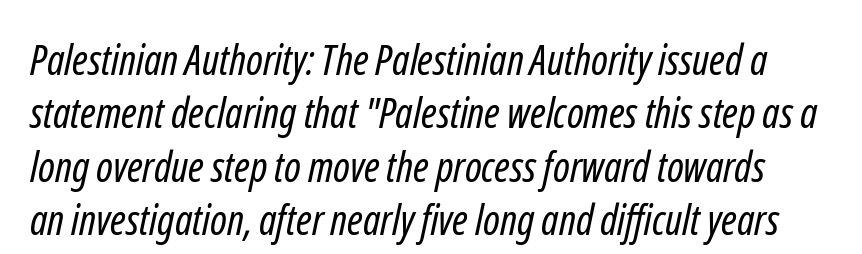
The face used here is a sans, in the tradition of grotesques and geometrics. Here the designer chose a conventional face with non-uniform glyph widths. The vertical gap from one line to the next is medium. This rendering features lettering with no underline. Stems here are at most as thick as an everyday book face. Here the glyphs are tracked normally, forming tight word shapes.
